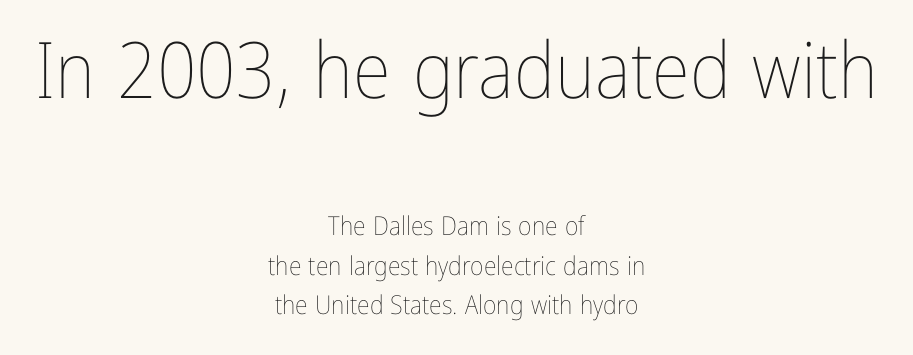
The image shows 78 px thin, condensed type, upright; set centered, normal line spacing (1.53x), normal letter spacing, not underlined; the first (top) block is 3.0x larger; low stroke contrast and a medium x-height.
